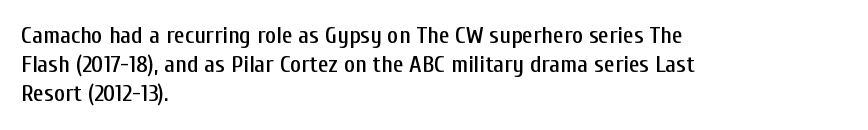
Q: Is the text italic (slanted)? A: No, it is upright.
Q: Is the text underlined? A: No.
Q: How is the paragraph aligned? A: Left-aligned.
Q: Is the spacing between letters normal or unusually wide? A: Normal.
